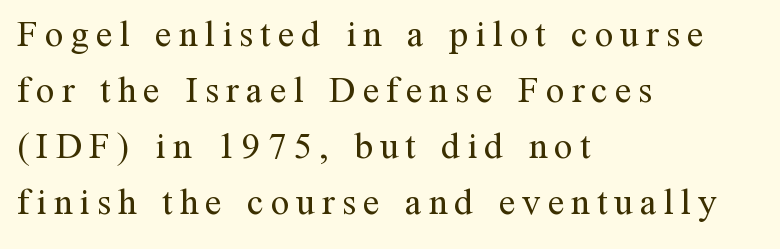
The image shows 37 px regular-weight serif type, upright; set left-aligned, normal line spacing (1.51x), not underlined; medium stroke contrast and a medium x-height.
